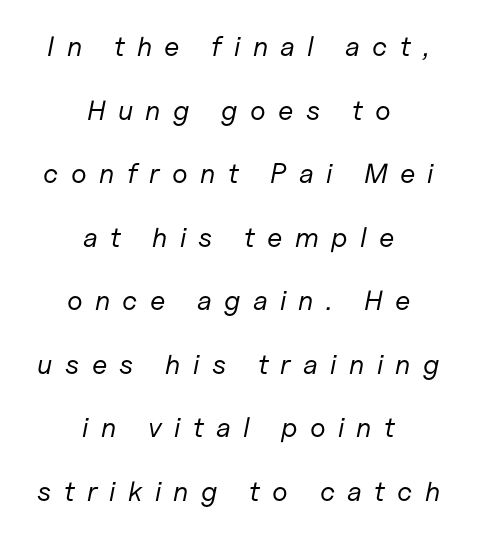
Q: Is the text bold? A: No.
Q: Is the text italic (slanted)? A: Yes, it leans right by about 11 degrees.
Q: Is the text underlined? A: No.
Q: How is the paragraph aligned? A: Centered.
Q: Is the spacing between letters normal or unusually wide? A: Unusually wide.
Q: Is the spacing between lines tight, normal or loose? A: Loose.
Q: Width (condensed, normal, or wide)? A: Normal.
Q: Stroke contrast? A: Low.
Q: x-height? A: Medium.
Q: Monospaced? A: No.
